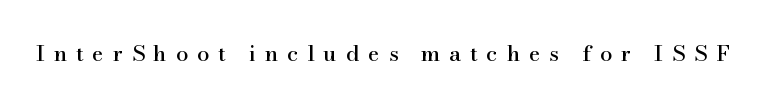
Q: Is the text italic (slanted)? A: No, it is upright.
Q: Is the text underlined? A: No.
Q: Is the spacing between letters normal or unusually wide? A: Unusually wide.
